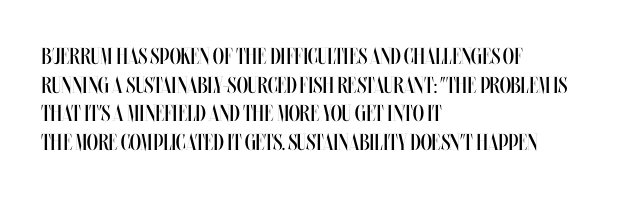
The lines sit at an ordinary, default distance from one another. The text block is weighted toward the left margin, trailing off unevenly rightward. Tracking value appears to be zero — textbook default spacing. Has an underline been added? It has not. Stroke mass is kept to a normal reading level or below.
